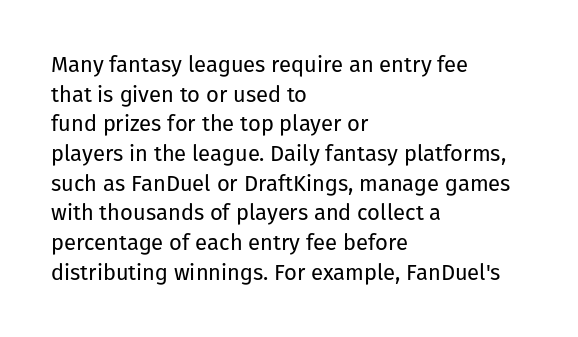
Q: Is the text bold? A: No.
Q: Is the text italic (slanted)? A: No, it is upright.
Q: Is the text underlined? A: No.
Q: How is the paragraph aligned? A: Left-aligned.
Q: Is the spacing between letters normal or unusually wide? A: Normal.
Q: Is the spacing between lines tight, normal or loose? A: Normal.
